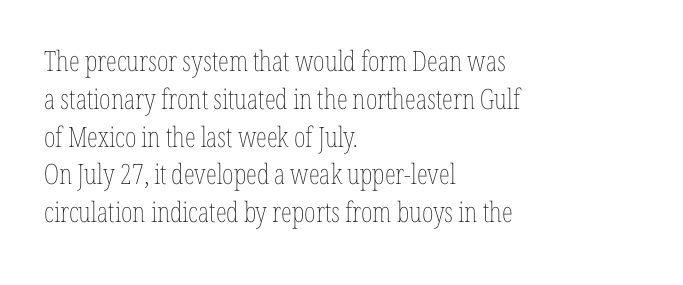
{"italic": "no", "bold": "no", "weight": "thin", "width": "condensed", "stroke_contrast": "low", "x_height": "medium", "monospaced": "no", "underline": "no", "align": "left", "line_spacing": "normal", "line_spacing_ratio": 1.35, "letter_spacing": "normal", "letter_spacing_em": 0.0, "glyph_px": 28}
